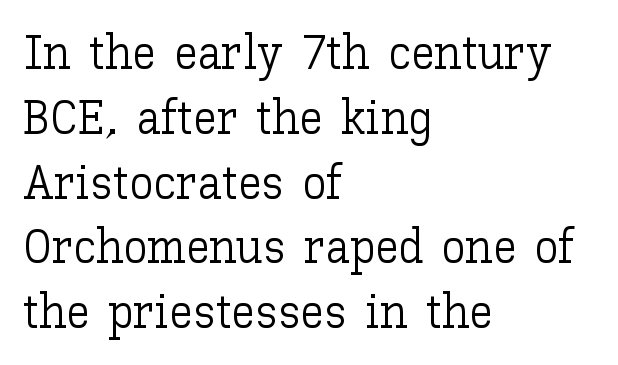
{"italic": "no", "bold": "no", "weight": "light", "width": "normal", "stroke_contrast": "low", "x_height": "medium", "monospaced": "no", "underline": "no", "align": "left", "line_spacing": "normal", "line_spacing_ratio": 1.35, "letter_spacing": "normal", "letter_spacing_em": 0.0, "glyph_px": 48}
